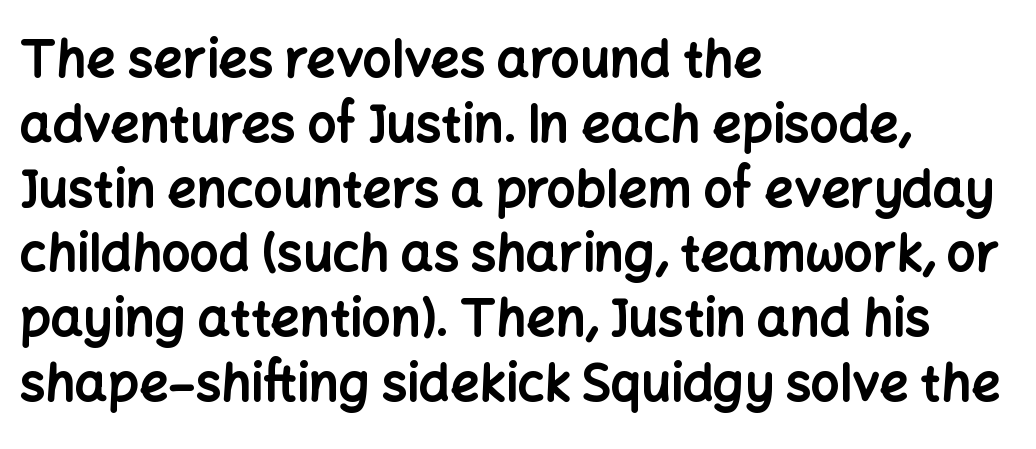
{"serif": "no", "italic": "no", "bold": "yes", "weight": "bold", "width": "normal", "stroke_contrast": "low", "x_height": "medium", "monospaced": "no", "underline": "no", "align": "left", "line_spacing": "normal", "line_spacing_ratio": 1.27, "letter_spacing": "normal", "letter_spacing_em": 0.0, "glyph_px": 51}
